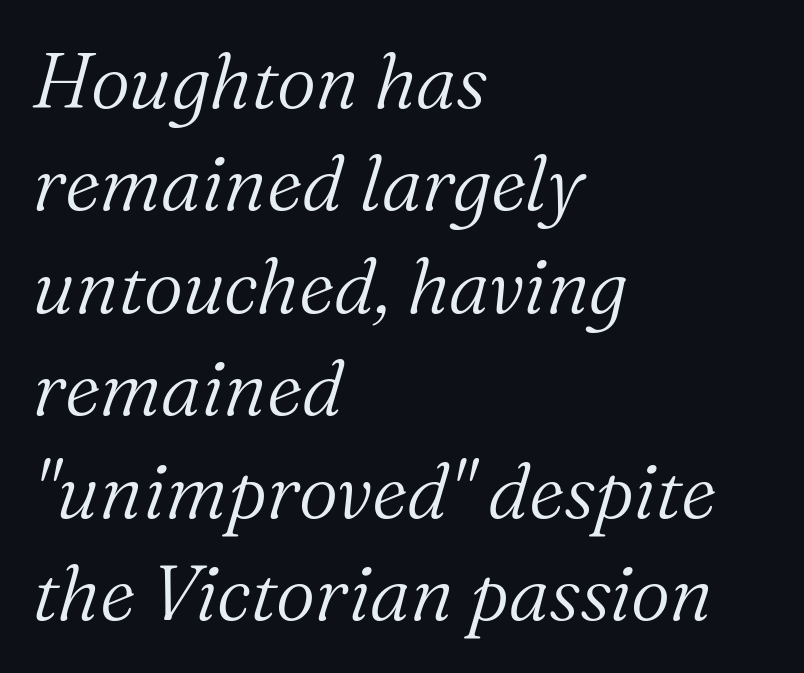
The passage shown is not underscored anywhere. Quick note: interline space is typical. The lines in this sample share a left origin and differ only in where they stop. Slanted lettering throughout. This sample uses a serif face.
